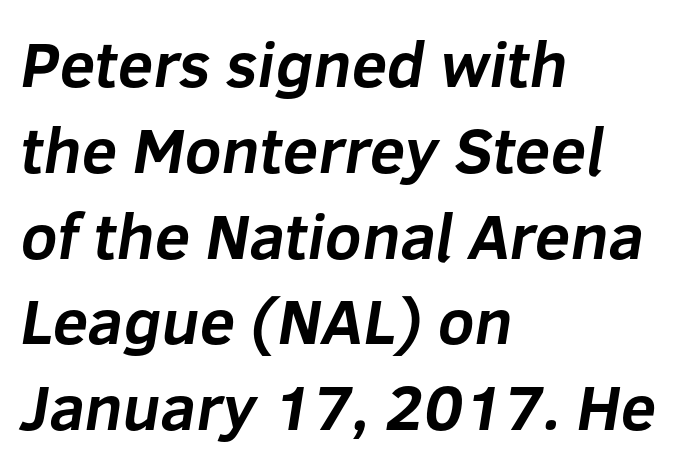
Q: Is the text bold? A: Yes.
Q: Is the typeface a serif or a sans-serif typeface? A: Sans-serif.
Q: Is the text underlined? A: No.
Q: How is the paragraph aligned? A: Left-aligned.
Q: Is the spacing between letters normal or unusually wide? A: Normal.
Q: Is the spacing between lines tight, normal or loose? A: Normal.
Q: Width (condensed, normal, or wide)? A: Normal.
Q: Stroke contrast? A: Low.
Q: x-height? A: Medium.
Q: Monospaced? A: No.
